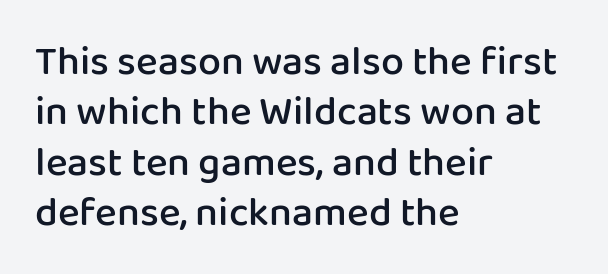
{"serif": "no", "italic": "no", "bold": "semi", "weight": "semibold", "width": "normal", "stroke_contrast": "low", "x_height": "medium", "monospaced": "no", "underline": "no", "align": "left", "line_spacing_ratio": 1.23, "letter_spacing": "normal", "letter_spacing_em": 0.0, "glyph_px": 41}
